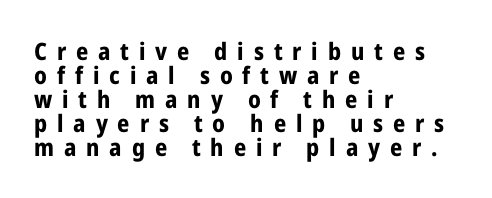
{"italic": "no", "bold": "yes", "underline": "no", "align": "left", "line_spacing": "tight", "line_spacing_ratio": 1.0, "letter_spacing": "wide", "letter_spacing_em": 0.41, "glyph_px": 24}
